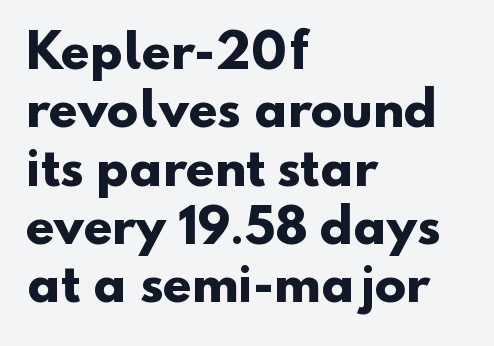
Q: Is the text bold? A: Yes.
Q: Is the typeface a serif or a sans-serif typeface? A: Sans-serif.
Q: Is the text underlined? A: No.
Q: How is the paragraph aligned? A: Left-aligned.
Q: Is the spacing between letters normal or unusually wide? A: Normal.
Q: Width (condensed, normal, or wide)? A: Normal.
Q: Stroke contrast? A: Low.
Q: x-height? A: Small.
Q: Monospaced? A: No.
